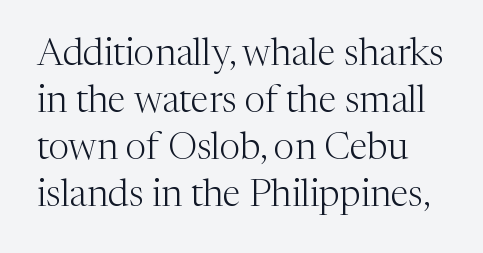
{"serif": "yes", "italic": "no", "bold": "no", "weight": "light", "width": "normal", "stroke_contrast": "medium", "x_height": "medium", "monospaced": "no", "underline": "no", "line_spacing": "normal", "line_spacing_ratio": 1.27, "letter_spacing": "normal", "letter_spacing_em": 0.0, "glyph_px": 37}
